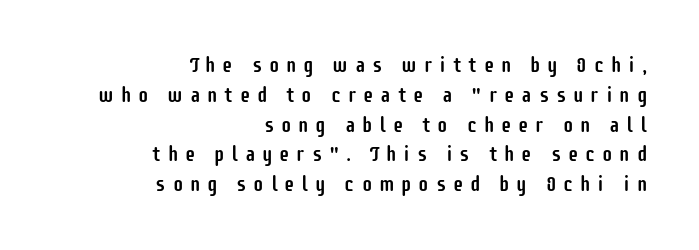
Q: Is the text italic (slanted)? A: No, it is upright.
Q: Is the text underlined? A: No.
Q: How is the paragraph aligned? A: Right-aligned.
Q: Is the spacing between letters normal or unusually wide? A: Unusually wide.
Q: Is the spacing between lines tight, normal or loose? A: Normal.
